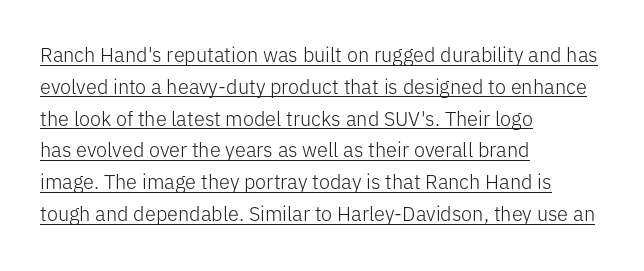
The image shows 20 px text type, upright; set left-aligned, normal line spacing (1.59x), normal letter spacing, underlined.
